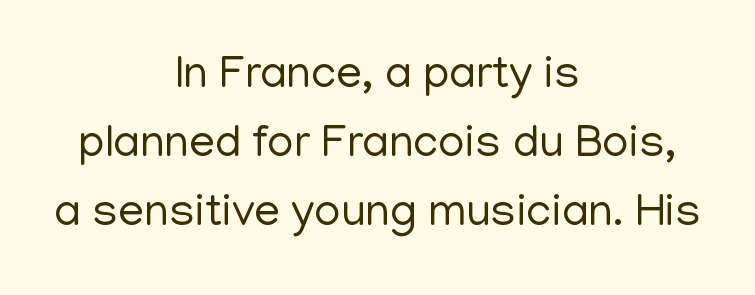
{"serif": "no", "italic": "no", "bold": "no", "weight": "regular", "width": "normal", "stroke_contrast": "low", "x_height": "medium", "monospaced": "no", "underline": "no", "align": "center", "line_spacing": "normal", "line_spacing_ratio": 1.5, "letter_spacing": "normal", "letter_spacing_em": 0.0, "glyph_px": 46}
